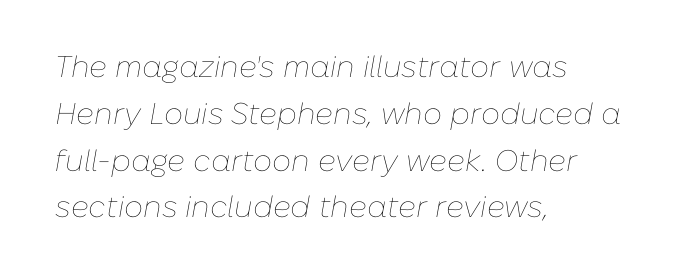
The strip under each line holds only bare page. Vertical spacing — default. Would a proofreader flag this as italicized? Yes. Stroke mass is kept to a normal reading level or below.
